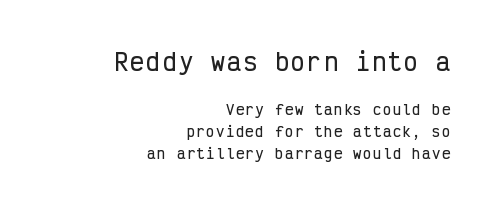
A typesetter would call this leading conventional body-copy spacing. The lines in this sample share a right terminus and differ only in where they begin. Posture: upright roman. The first block has been scaled up relative to the second. Just letters on the line, the space beneath them empty.
